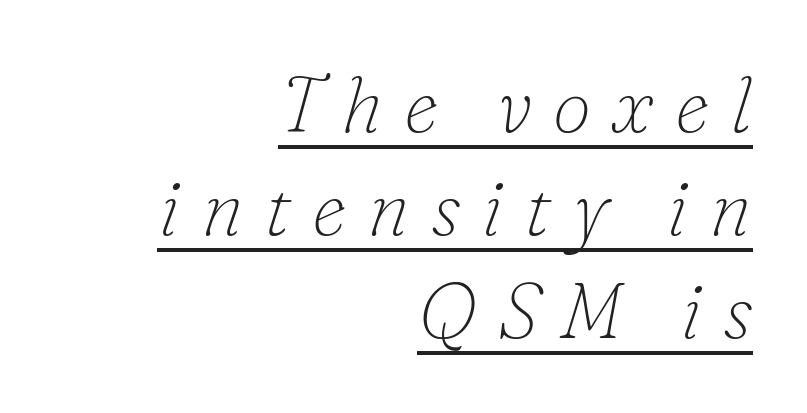
Check where the strokes stop: tiny serifs finish them off. The tracking jumps out immediately: characters are airy and widely separated. Compared with a flush-left layout, this one pins lines to the opposite, right side. Ink coverage per letter is moderate at most. These lines sit exactly where default settings would place them. Proportional: the letters do not fall into vertical columns.
